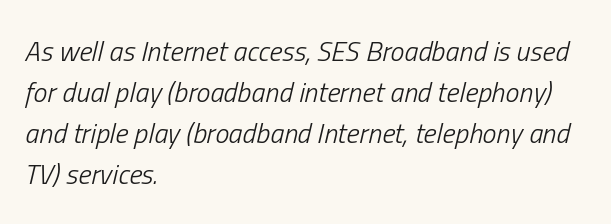
The image shows 28 px light, condensed type, italic (leaning right); set left-aligned, normal line spacing (1.46x), normal letter spacing, not underlined; low stroke contrast and a medium x-height.
